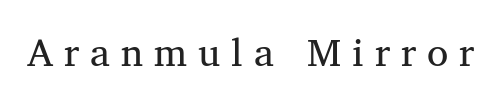
Q: Is the text bold? A: No.
Q: Is the typeface a serif or a sans-serif typeface? A: Serif.
Q: Is the text underlined? A: No.
Q: Is the spacing between letters normal or unusually wide? A: Unusually wide.
Q: Width (condensed, normal, or wide)? A: Normal.
Q: Stroke contrast? A: Medium.
Q: x-height? A: Medium.
Q: Monospaced? A: No.
